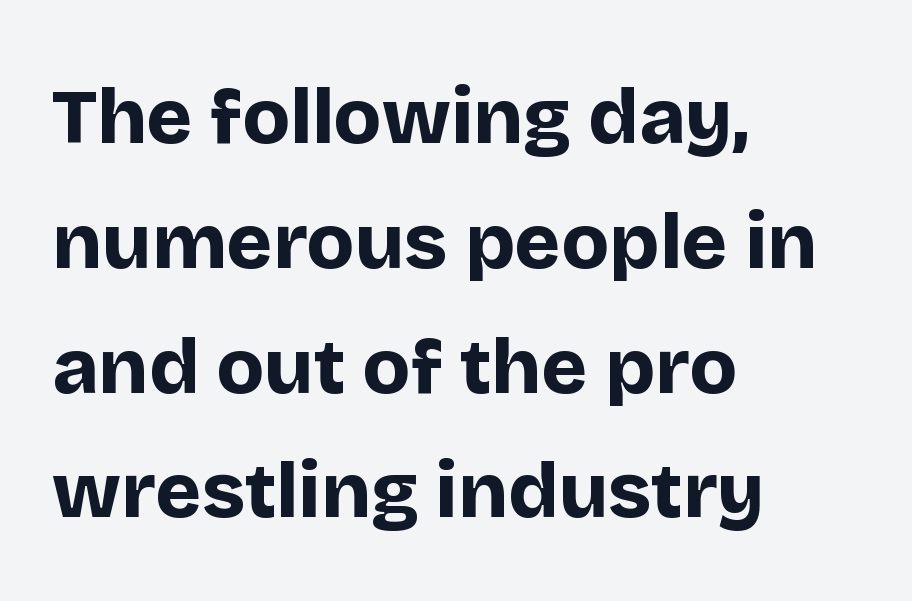
Q: Is the text bold? A: Yes.
Q: Is the text italic (slanted)? A: No, it is upright.
Q: Is the typeface a serif or a sans-serif typeface? A: Sans-serif.
Q: Is the text underlined? A: No.
Q: How is the paragraph aligned? A: Left-aligned.
Q: Is the spacing between letters normal or unusually wide? A: Normal.
Q: Is the spacing between lines tight, normal or loose? A: Normal.
Q: Width (condensed, normal, or wide)? A: Normal.
Q: Stroke contrast? A: Low.
Q: x-height? A: Large.
Q: Monospaced? A: No.
